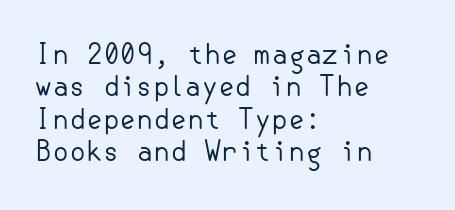
{"italic": "no", "bold": "no", "underline": "no", "align": "left", "line_spacing_ratio": 1.2, "letter_spacing": "normal", "letter_spacing_em": 0.0, "glyph_px": 27}
